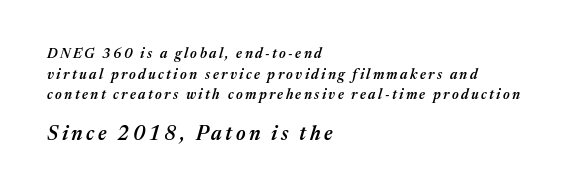
The image shows 20 px text type, italic (leaning right); set left-aligned, normal line spacing (1.48x), not underlined; the second (bottom) block is 1.43x larger.
